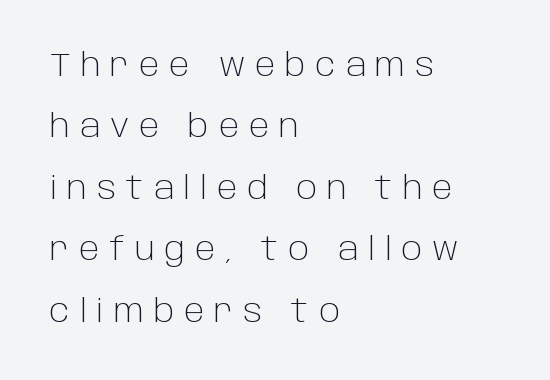
The image shows 32 px light sans-serif type, upright; set left-aligned, loose line spacing (1.92x), unusually wide letter spacing (+0.31 em), not underlined; low stroke contrast and a large x-height.
